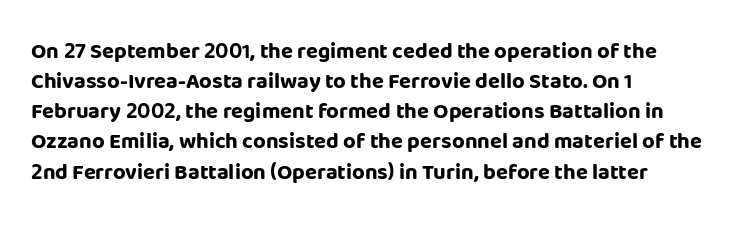
Q: Is the text bold? A: Yes.
Q: Is the text italic (slanted)? A: No, it is upright.
Q: Is the text underlined? A: No.
Q: How is the paragraph aligned? A: Left-aligned.
Q: Is the spacing between letters normal or unusually wide? A: Normal.
Q: Is the spacing between lines tight, normal or loose? A: Normal.
